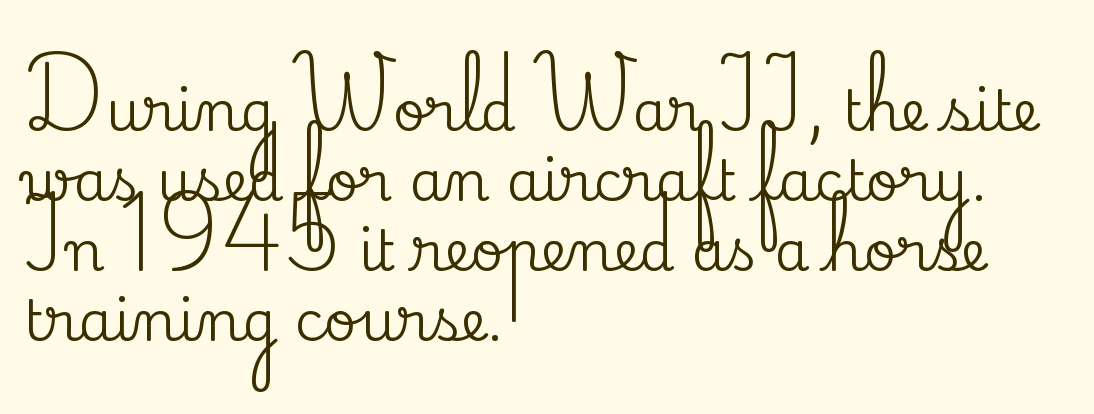
Q: Is the text italic (slanted)? A: No, it is upright.
Q: Is the typeface a serif or a sans-serif typeface? A: Serif.
Q: Is the text underlined? A: No.
Q: How is the paragraph aligned? A: Left-aligned.
Q: Is the spacing between letters normal or unusually wide? A: Normal.
Q: Is the spacing between lines tight, normal or loose? A: Normal.
Q: Width (condensed, normal, or wide)? A: Normal.
Q: Stroke contrast? A: Medium.
Q: x-height? A: Small.
Q: Monospaced? A: No.
